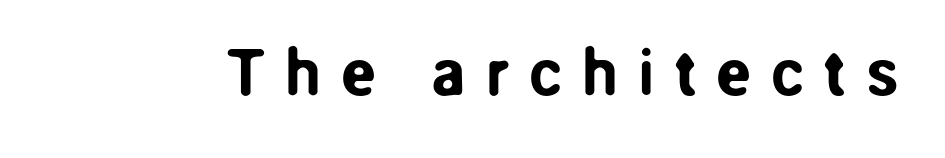
The image shows 65 px sans-serif type, upright; set unusually wide letter spacing (+0.3 em), not underlined; low stroke contrast and a medium x-height.
